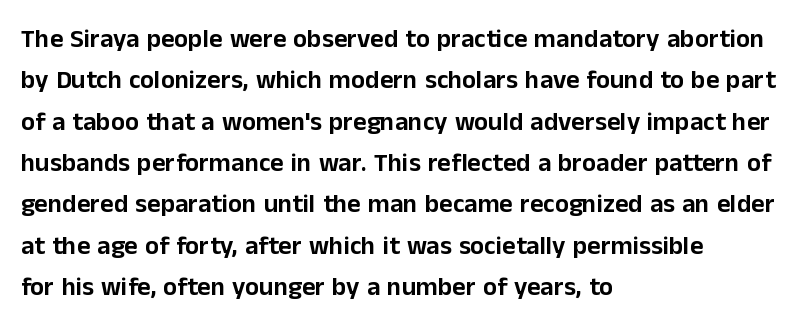
The image shows 26 px text type, upright; set left-aligned, normal line spacing (1.59x), normal letter spacing, not underlined.
